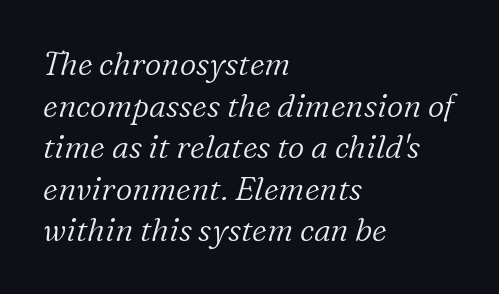
Spacing between characters is what you'd get straight out of the box. One-word summary of the alignment: left. Looks like regular typesetting: each glyph gets only the width it needs. Notice how descenders clear the ascenders below comfortably — that's standard leading. The rendering applies a slant to the glyphs.
